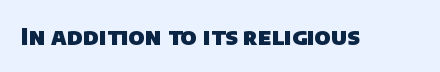
{"bold": "yes", "underline": "no", "letter_spacing": "normal", "letter_spacing_em": 0.0, "glyph_px": 23}
